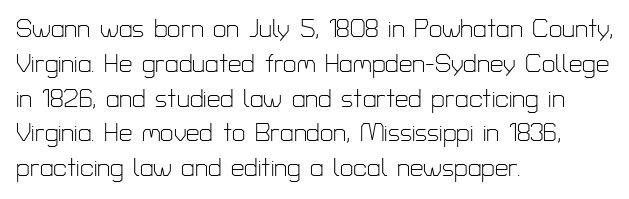
Summary of weight: not heavy and not bold. The passage shown stacks its lines at a standard gap. Upright lettering throughout. Tracking value appears to be zero — textbook default spacing.
